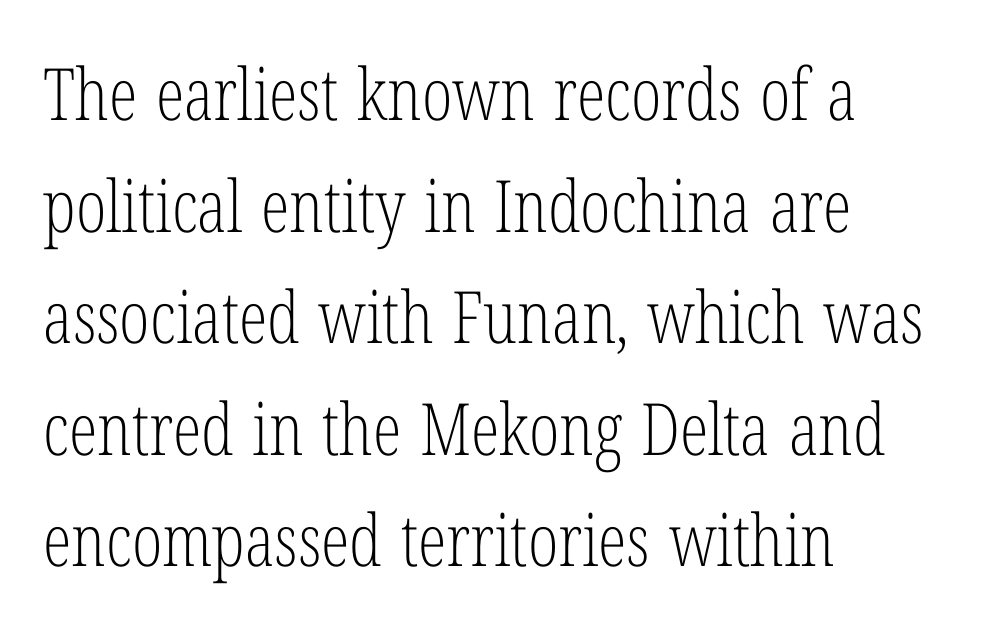
There is no visible air inserted between adjacent glyphs. You could not count columns in this text — the font is proportionally spaced. Compared with typical paragraphs, the rows here are spaced about the same. Counters stay open thanks to moderate or lighter strokes. This rendering features lettering with no underline. The letters carry serifs — small finishing strokes at the ends of their stems.
